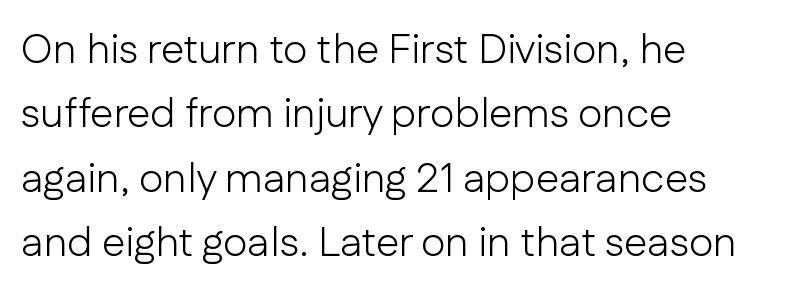
The image shows 42 px light sans-serif type, upright; set left-aligned, normal line spacing (1.53x), normal letter spacing, not underlined; low stroke contrast and a medium x-height.
